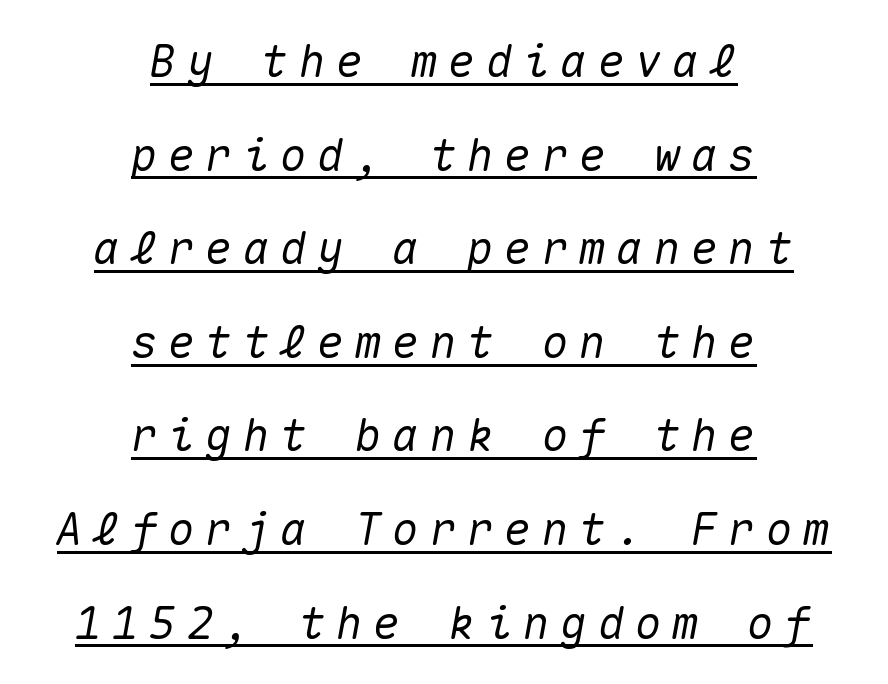
Compared with typical paragraphs, the rows here are farther apart. Neither beginnings nor endings align; midpoints do. Compared with undecorated copy, this sample adds a rule below the words. Tracking value appears strongly positive — letters spread wide.
